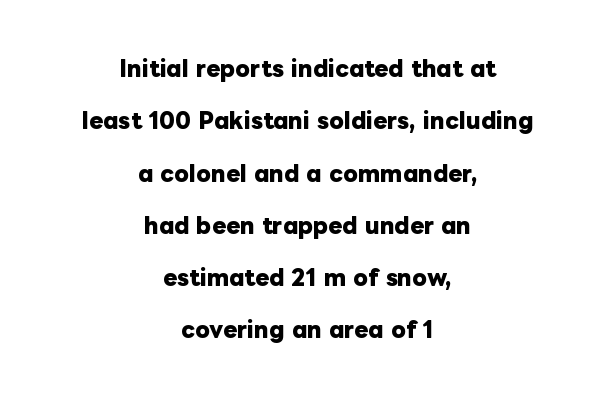
What's the leading like? Stretched, with rows far apart. The typesetter chose a symmetrical, centered arrangement here. The passage shown is emphatically bold. Just letters on the line, the space beneath them empty. Caption: standard tracking, unaltered. In terms of posture, this sample is upright.
